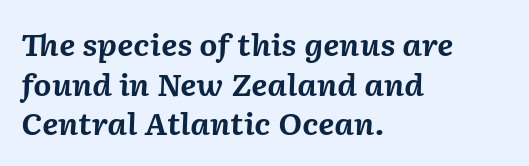
The image shows 29 px bold type, italic (leaning right); set left-aligned, normal line spacing (1.37x), normal letter spacing, not underlined; medium stroke contrast and a medium x-height.
